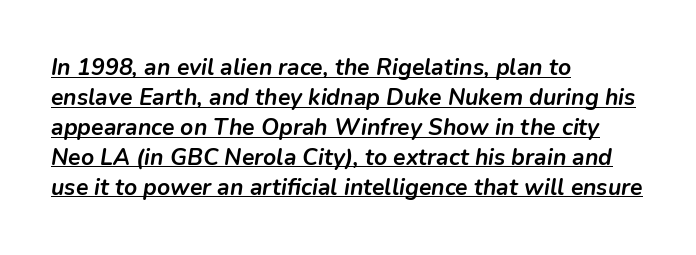
{"italic": "yes", "lean": "right", "slant_degrees": 9, "bold": "yes", "underline": "yes", "align": "left", "line_spacing": "normal", "line_spacing_ratio": 1.3, "letter_spacing": "normal", "letter_spacing_em": 0.0, "glyph_px": 23}
